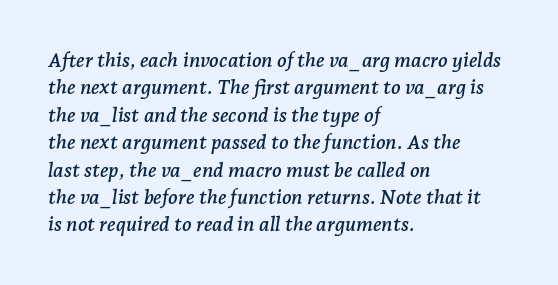
The image shows 20 px text type, italic (leaning right); set left-aligned, normal line spacing (1.37x), normal letter spacing, not underlined.
